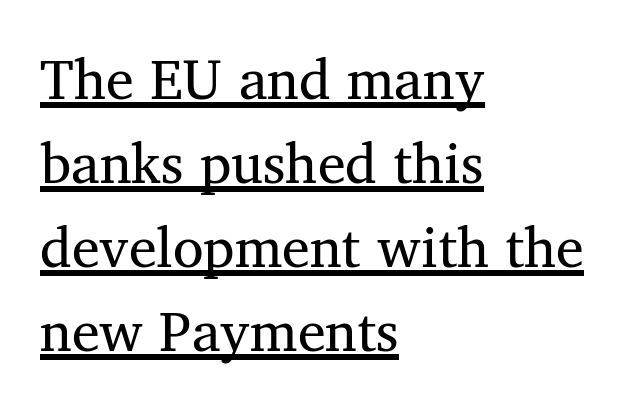
Which margin do the lines hug? The left one — the right edge is uneven. Typographically, this falls in the serif category. One glance says typical: line gaps are just what's usual. Weight class: somewhere from thin through regular. Vertical strokes here are truly vertical. Default kerning and tracking; the words read as compact shapes.
